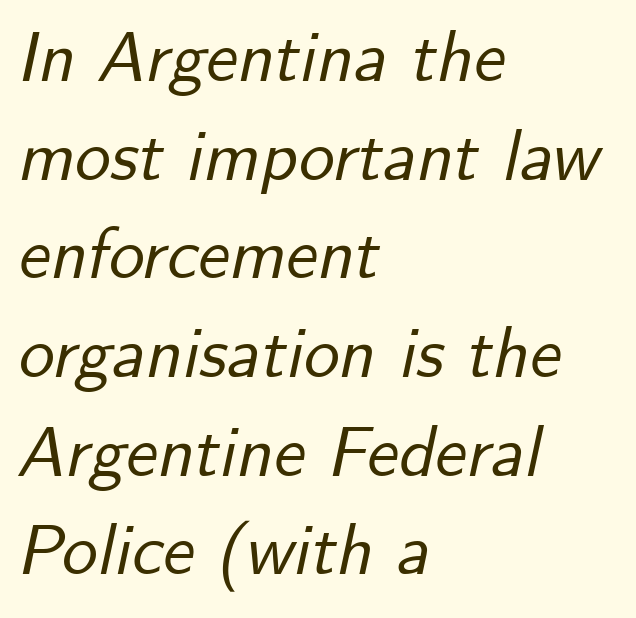
{"italic": "yes", "lean": "right", "slant_degrees": 12, "width": "normal", "stroke_contrast": "low", "x_height": "small", "monospaced": "no", "underline": "no", "align": "left", "line_spacing": "normal", "line_spacing_ratio": 1.39, "letter_spacing": "normal", "letter_spacing_em": 0.0, "glyph_px": 71}
